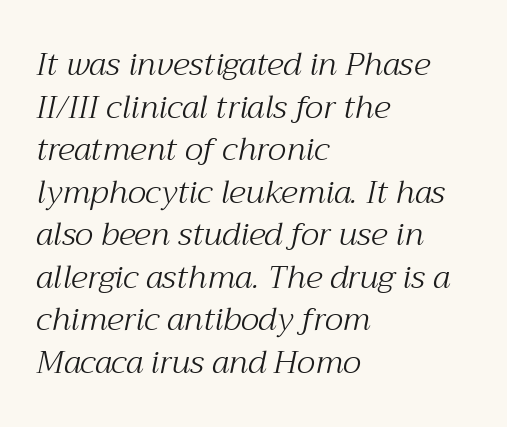
{"serif": "yes", "italic": "yes", "lean": "right", "slant_degrees": 12, "bold": "no", "weight": "light", "width": "normal", "stroke_contrast": "medium", "x_height": "medium", "monospaced": "no", "underline": "no", "align": "left", "line_spacing": "normal", "line_spacing_ratio": 1.33, "letter_spacing": "normal", "letter_spacing_em": 0.0, "glyph_px": 32}
